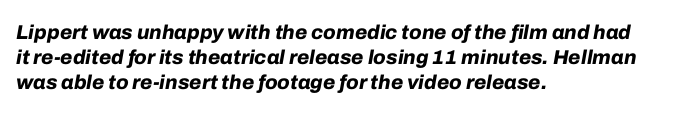
Q: Is the text bold? A: Yes.
Q: Is the text italic (slanted)? A: Yes, it leans right by about 10 degrees.
Q: Is the text underlined? A: No.
Q: How is the paragraph aligned? A: Left-aligned.
Q: Is the spacing between letters normal or unusually wide? A: Normal.
Q: Is the spacing between lines tight, normal or loose? A: Normal.
